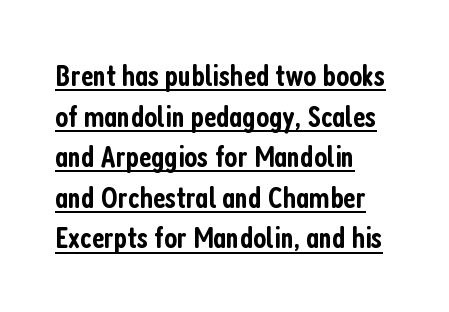
{"serif": "no", "italic": "no", "bold": "semi", "weight": "semibold", "width": "condensed", "stroke_contrast": "low", "x_height": "medium", "monospaced": "no", "underline": "yes", "align": "left", "line_spacing": "normal", "line_spacing_ratio": 1.31, "letter_spacing": "normal", "letter_spacing_em": 0.0, "glyph_px": 31}
